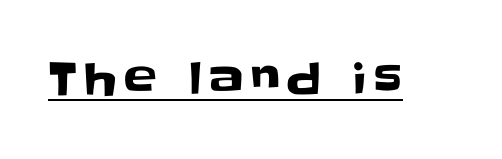
The image shows 44 px sans-serif type, upright; set underlined; low stroke contrast and a large x-height.
